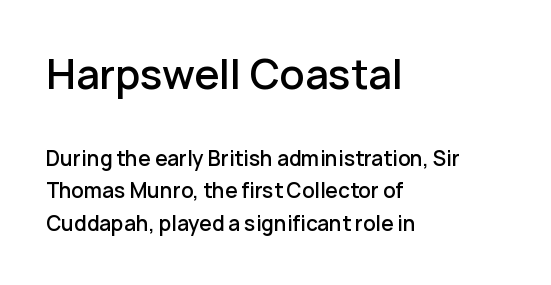
{"serif": "no", "italic": "no", "bold": "semi", "weight": "semibold", "width": "normal", "stroke_contrast": "low", "x_height": "medium", "monospaced": "no", "underline": "no", "align": "left", "line_spacing": "normal", "line_spacing_ratio": 1.64, "letter_spacing": "normal", "letter_spacing_em": 0.0, "larger_block": "first", "size_ratio": 2.0, "glyph_px": 40}
